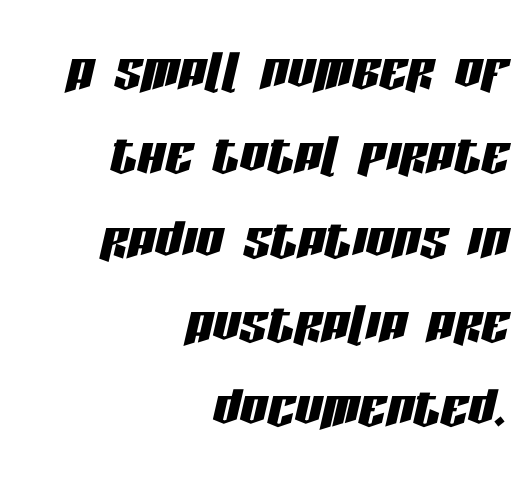
Q: Is the text italic (slanted)? A: Yes, it leans right by about 13 degrees.
Q: Is the text underlined? A: No.
Q: How is the paragraph aligned? A: Right-aligned.
Q: Is the spacing between letters normal or unusually wide? A: Normal.
Q: Width (condensed, normal, or wide)? A: Condensed.
Q: Stroke contrast? A: Low.
Q: x-height? A: Large.
Q: Monospaced? A: No.
